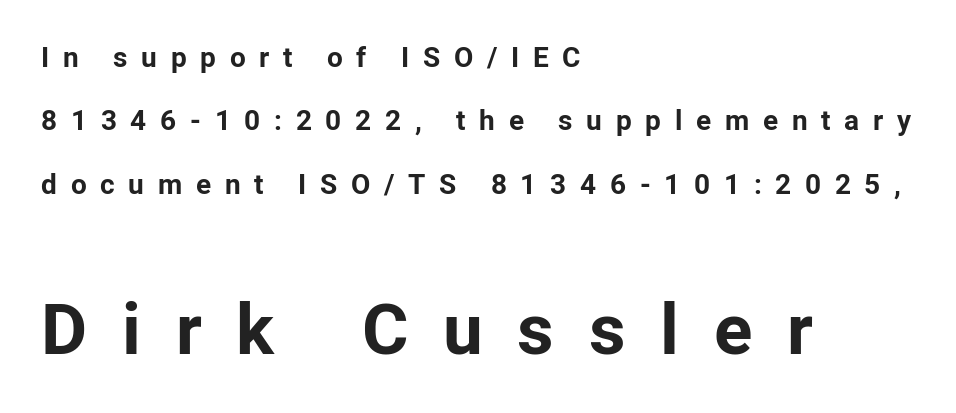
Bigger letters appear in the bottom chunk; the top chunk is reduced. Proportional: the letters do not fall into vertical columns. Each letter's strokes conclude bluntly, with no projecting serifs. These lines were composed using upright roman letters.
